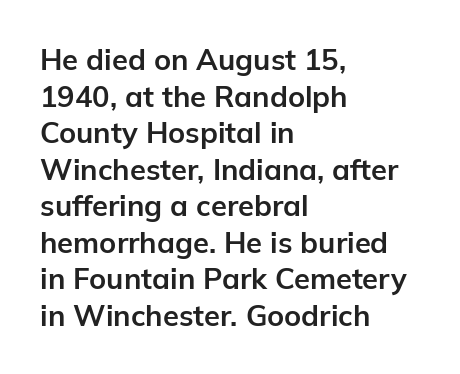
The image shows 29 px bold sans-serif type, upright; set left-aligned, normal line spacing (1.26x), normal letter spacing, not underlined; low stroke contrast and a medium x-height.
